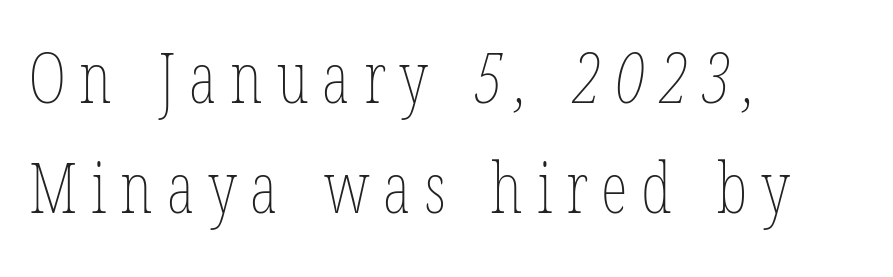
The image shows 69 px thin, condensed type; set left-aligned, normal line spacing (1.6x), unusually wide letter spacing (+0.2 em), not underlined; low stroke contrast and a medium x-height.
